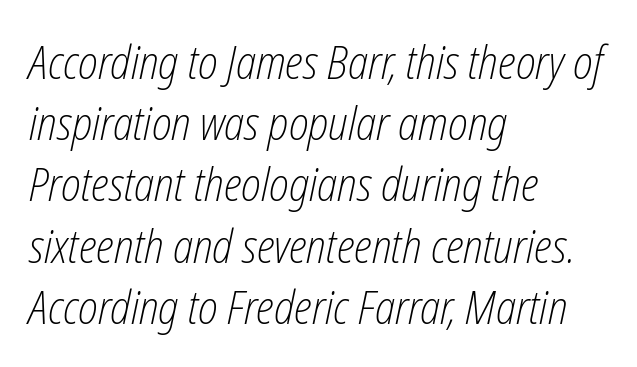
{"italic": "yes", "lean": "right", "slant_degrees": 12, "bold": "no", "weight": "light", "width": "condensed", "stroke_contrast": "low", "x_height": "medium", "monospaced": "no", "underline": "no", "align": "left", "line_spacing": "normal", "line_spacing_ratio": 1.33, "letter_spacing": "normal", "letter_spacing_em": 0.0, "glyph_px": 46}
